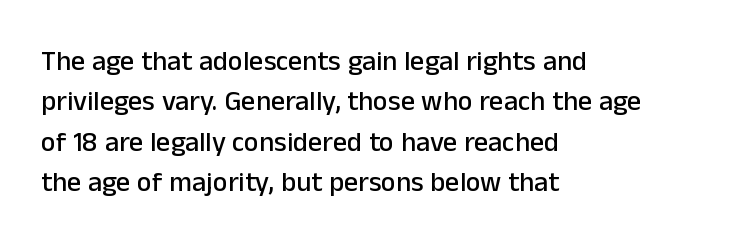
Q: Is the text italic (slanted)? A: No, it is upright.
Q: Is the typeface a serif or a sans-serif typeface? A: Sans-serif.
Q: Is the text underlined? A: No.
Q: How is the paragraph aligned? A: Left-aligned.
Q: Is the spacing between letters normal or unusually wide? A: Normal.
Q: Is the spacing between lines tight, normal or loose? A: Normal.
Q: Width (condensed, normal, or wide)? A: Normal.
Q: Stroke contrast? A: Low.
Q: x-height? A: Medium.
Q: Monospaced? A: No.
